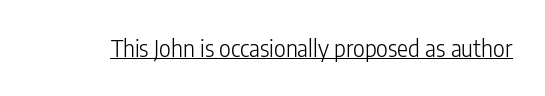
Students, observe the line beneath the letters — that is underlining. You can tell it's not italic because the verticals are truly vertical. Stems here are at most as thick as an everyday book face. Between one letter and the next there's only the usual sliver of space.
